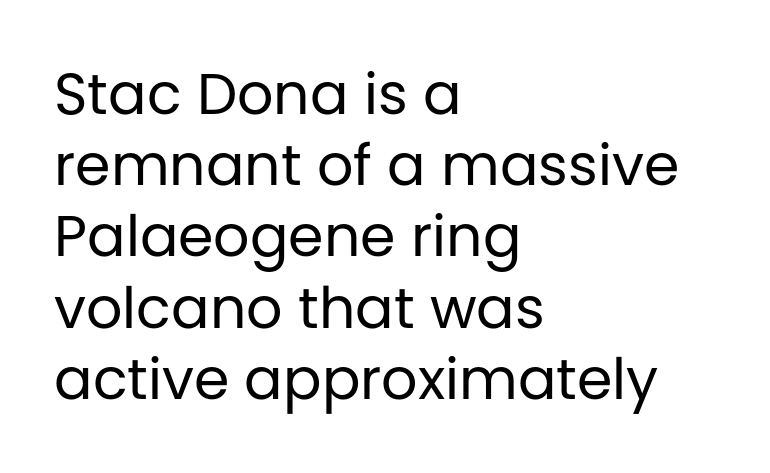
Q: Is the text bold? A: No.
Q: Is the text italic (slanted)? A: No, it is upright.
Q: Is the typeface a serif or a sans-serif typeface? A: Sans-serif.
Q: Is the text underlined? A: No.
Q: How is the paragraph aligned? A: Left-aligned.
Q: Is the spacing between letters normal or unusually wide? A: Normal.
Q: Is the spacing between lines tight, normal or loose? A: Normal.
Q: Width (condensed, normal, or wide)? A: Normal.
Q: Stroke contrast? A: Low.
Q: x-height? A: Large.
Q: Monospaced? A: No.
